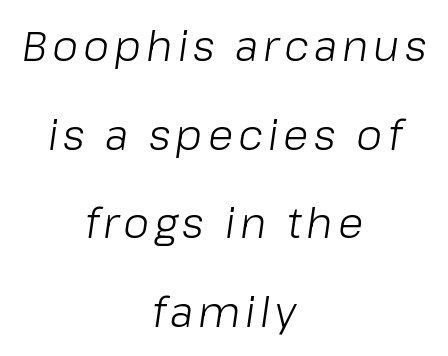
{"italic": "yes", "lean": "right", "slant_degrees": 8, "bold": "no", "weight": "light", "width": "normal", "stroke_contrast": "low", "x_height": "medium", "monospaced": "no", "underline": "no", "align": "center", "line_spacing": "loose", "line_spacing_ratio": 2.11, "glyph_px": 42}
